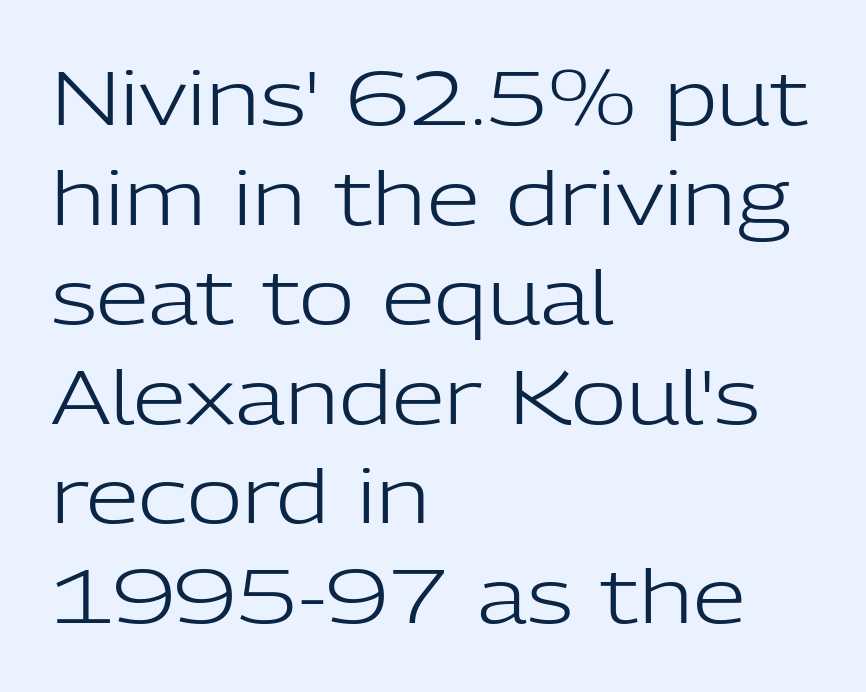
The image shows 76 px light sans-serif type, upright; set left-aligned, normal line spacing (1.31x), normal letter spacing, not underlined; low stroke contrast and a medium x-height.
